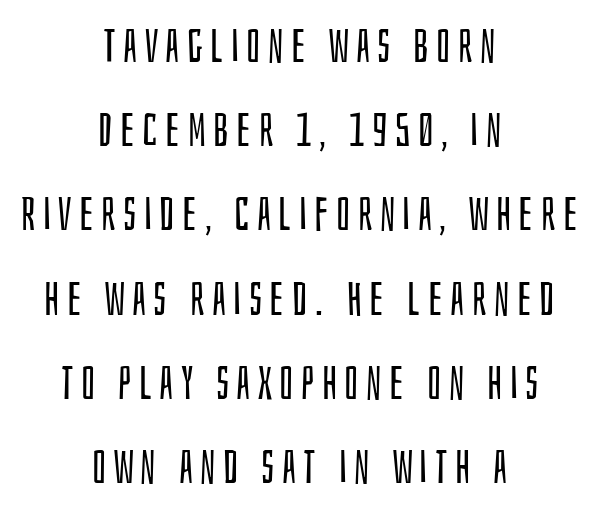
{"serif": "no", "italic": "no", "bold": "no", "weight": "regular", "width": "condensed", "stroke_contrast": "low", "x_height": "large", "monospaced": "no", "underline": "no", "align": "center", "line_spacing_ratio": 1.83, "glyph_px": 46}
